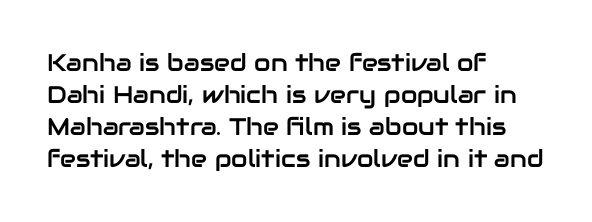
Just letters on the line, the space beneath them empty. Honestly, the row spacing looks completely unremarkable. No italicization has been applied; the sample stays upright. Teacher's note: observe the even left margin — that is flush-left alignment. Glyph-to-glyph distance matches everyday printed text.
